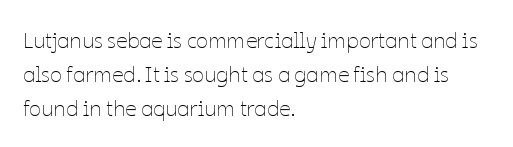
The image shows 22 px text type, upright; set left-aligned, normal line spacing (1.55x), normal letter spacing, not underlined.
